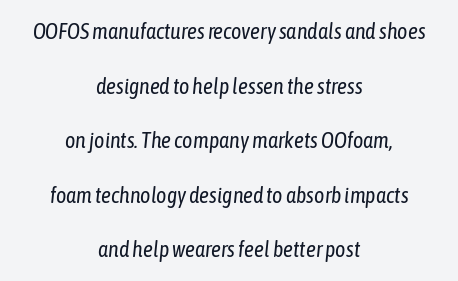
Reading down the column, the eye jumps a long way to each next line. In CSS terms this would be text-align: center. It's the slanting kind of type. Check the space under the baseline: it is left empty. The letterforms sit shoulder to shoulder at normal distance. The letters look calm and open, with moderate or lighter stems.
